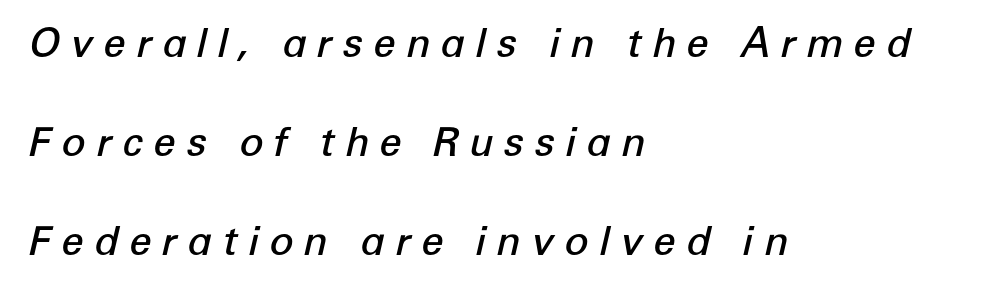
All the whitespace from short lines collects on the right. The face used here is proportionally spaced, like ordinary book or web type. A great deal of white space separates one row of letters from the next. The strip under each line holds only bare page. Each word looks stretched out because of the extra space between its letters.
